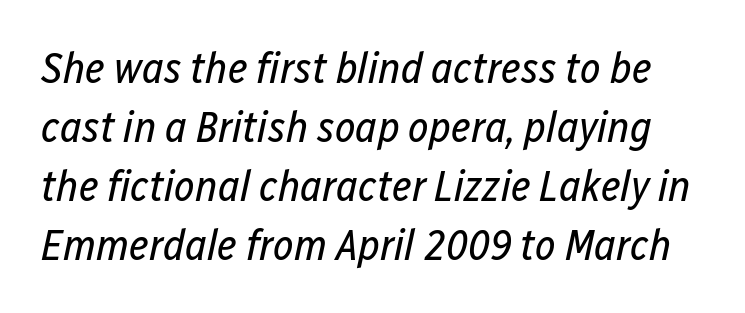
The passage shown is not bold in any degree. The line-height multiplier appears to be the usual default. Students, note that the glyphs here touch the page at normal intervals. Character widths vary here, with narrow letters taking less room than wide ones. The specimen reads as italic at a glance. The words here are not underlined.
